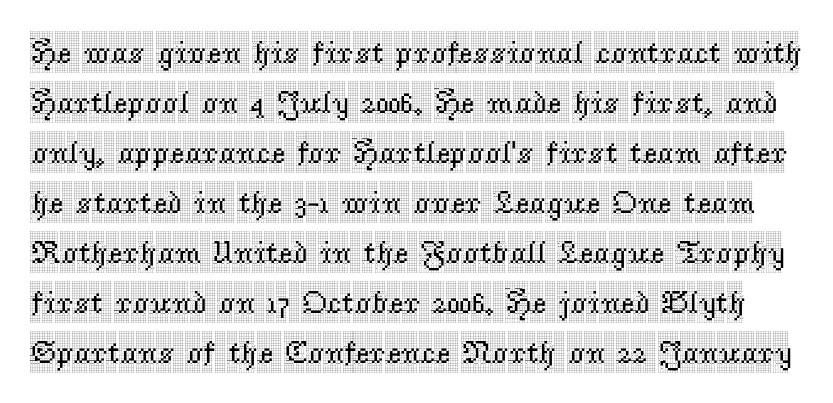
{"serif": "yes", "italic": "no", "width": "condensed", "x_height": "large", "monospaced": "no", "underline": "no", "line_spacing": "normal", "line_spacing_ratio": 1.56, "letter_spacing": "normal", "letter_spacing_em": 0.0, "glyph_px": 32}
